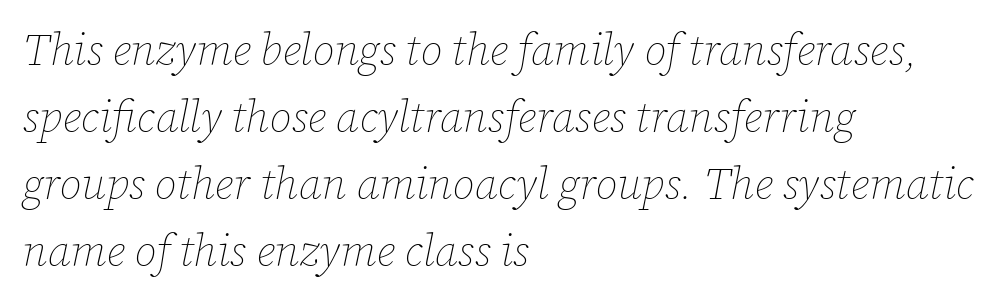
Bold? No — there's no thickening of the strokes. Where is the straight margin? On the left. The gaps between neighbouring characters are ordinary and unremarkable. There's an unmistakable incline to the writing here. The designer left line spacing at the default. Each row of text sits above clean, open space.
